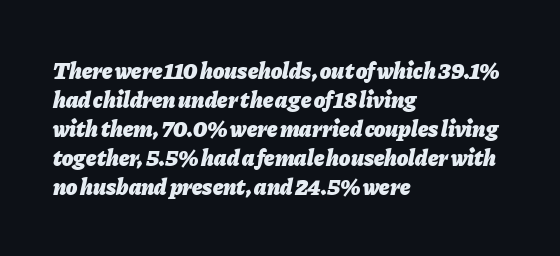
The image shows 23 px bold type, italic (leaning right); set left-aligned, normal line spacing (1.26x), normal letter spacing, not underlined.
